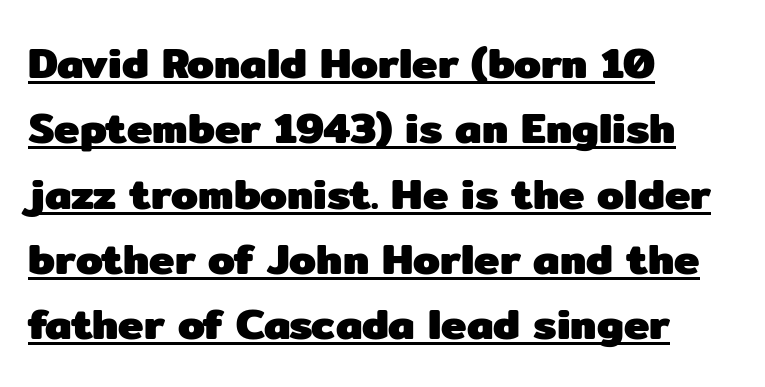
{"serif": "no", "italic": "no", "bold": "yes", "weight": "heavy", "width": "normal", "stroke_contrast": "low", "x_height": "medium", "monospaced": "no", "underline": "yes", "align": "left", "line_spacing": "normal", "line_spacing_ratio": 1.52, "letter_spacing": "normal", "letter_spacing_em": 0.0, "glyph_px": 43}
